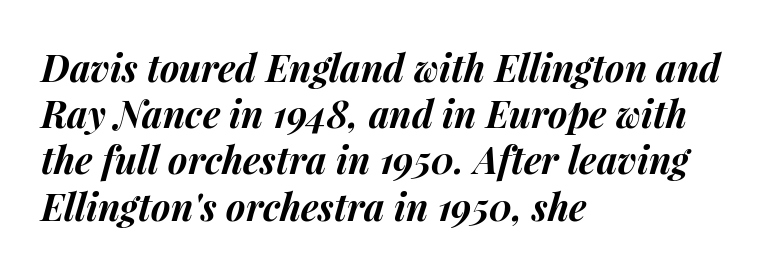
{"italic": "yes", "lean": "right", "slant_degrees": 15, "bold": "yes", "weight": "bold", "width": "normal", "stroke_contrast": "medium", "x_height": "medium", "monospaced": "no", "underline": "no", "align": "left", "line_spacing": "normal", "line_spacing_ratio": 1.25, "letter_spacing": "normal", "letter_spacing_em": 0.0, "glyph_px": 37}
